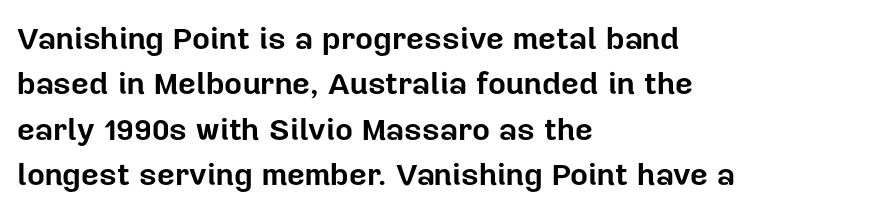
The image shows 31 px bold sans-serif type, upright; set left-aligned, normal line spacing (1.46x), normal letter spacing, not underlined; low stroke contrast and a medium x-height.
